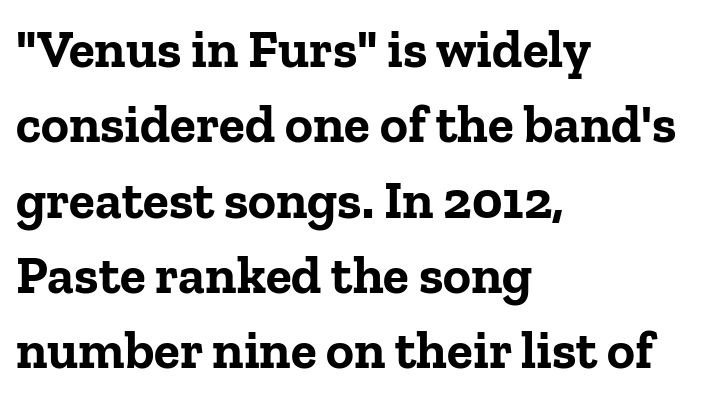
{"serif": "yes", "italic": "no", "bold": "yes", "weight": "bold", "width": "normal", "stroke_contrast": "low", "x_height": "medium", "monospaced": "no", "underline": "no", "align": "left", "line_spacing": "normal", "line_spacing_ratio": 1.42, "letter_spacing": "normal", "letter_spacing_em": 0.0, "glyph_px": 53}
